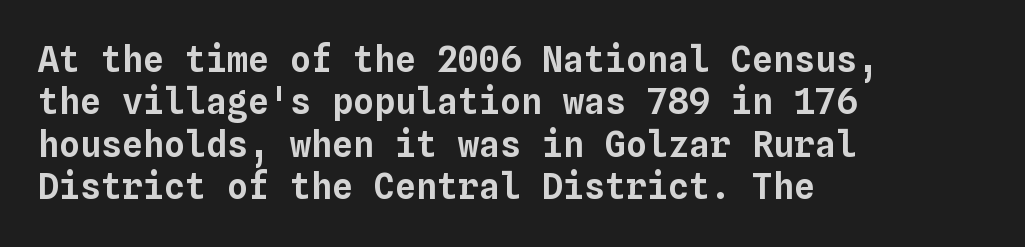
The image shows 35 px text type, upright, monospaced; set left-aligned, line spacing 1.21x, normal letter spacing, not underlined; low stroke contrast and a medium x-height.
